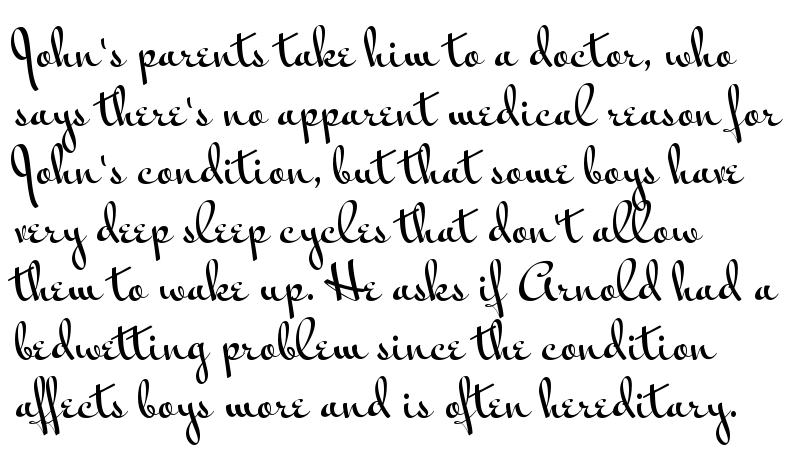
Unmarked baselines from the first word to the last. Is this a fixed-width face? No — the glyphs have proportional, varying widths. The typeface chosen for these lines omits serifs. Letter spacing: default.
